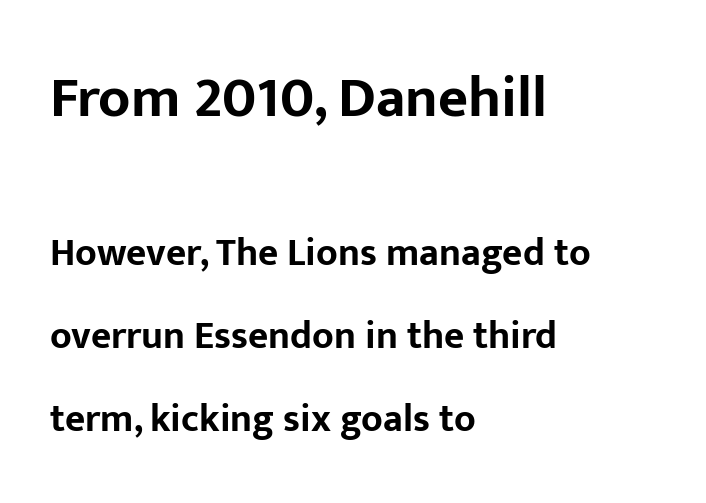
The image shows 58 px bold sans-serif type, upright; set left-aligned, loose line spacing (2.13x), normal letter spacing, not underlined; the first (top) block is 1.49x larger; low stroke contrast and a medium x-height.
